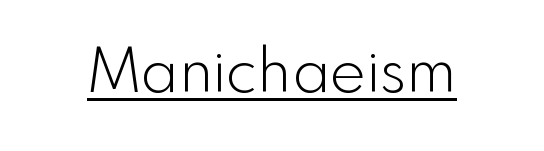
Q: Is the text bold? A: No.
Q: Is the text italic (slanted)? A: No, it is upright.
Q: Is the typeface a serif or a sans-serif typeface? A: Sans-serif.
Q: Is the text underlined? A: Yes.
Q: Is the spacing between letters normal or unusually wide? A: Normal.
Q: Width (condensed, normal, or wide)? A: Normal.
Q: x-height? A: Small.
Q: Monospaced? A: No.
